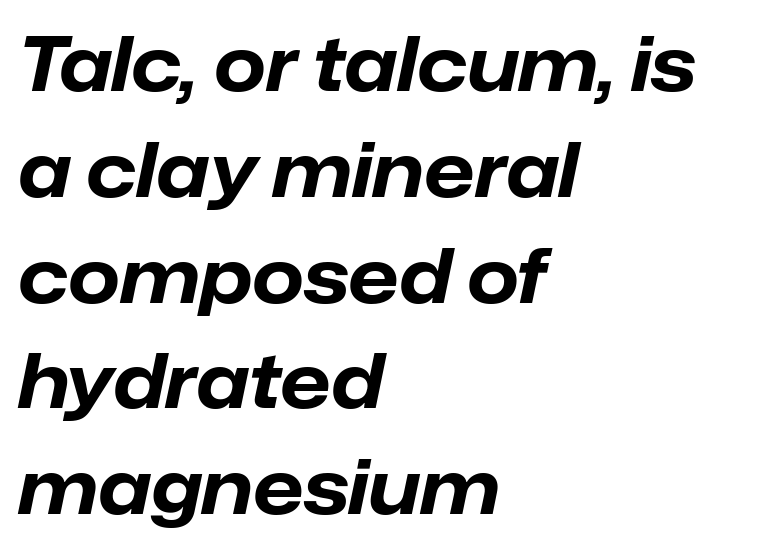
The image shows 74 px bold type, italic (leaning right); set left-aligned, normal line spacing (1.43x), normal letter spacing, not underlined; low stroke contrast and a medium x-height.
